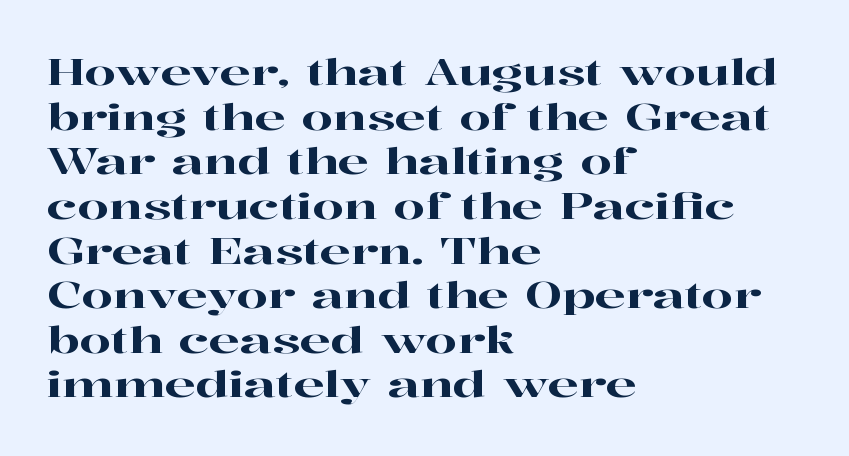
The image shows 36 px wide serif type, upright; set left-aligned, line spacing 1.24x, normal letter spacing, not underlined; high stroke contrast and a medium x-height.
